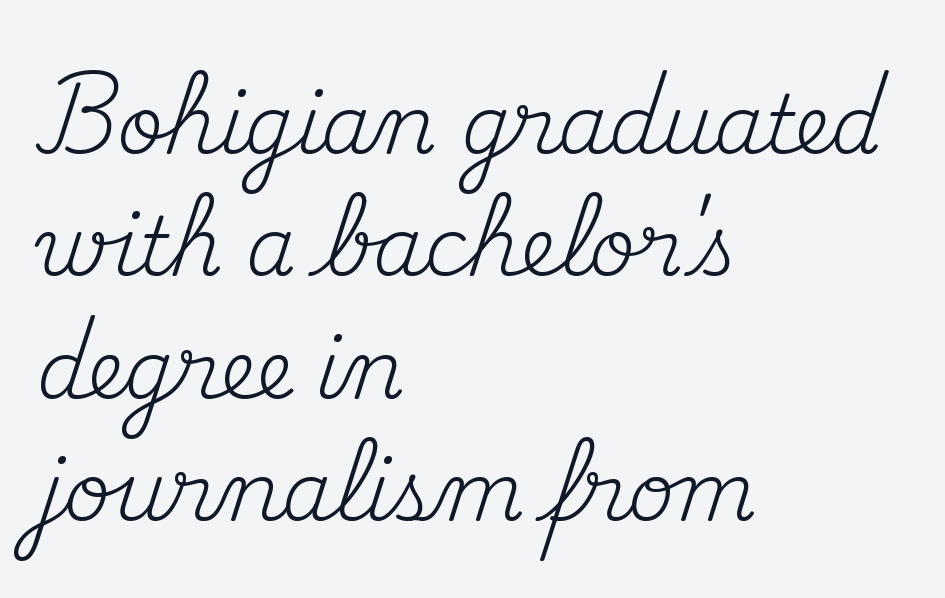
Q: Is the text bold? A: No.
Q: Is the text italic (slanted)? A: Yes.
Q: Is the typeface a serif or a sans-serif typeface? A: Serif.
Q: Is the text underlined? A: No.
Q: How is the paragraph aligned? A: Left-aligned.
Q: Is the spacing between letters normal or unusually wide? A: Normal.
Q: Is the spacing between lines tight, normal or loose? A: Normal.
Q: Width (condensed, normal, or wide)? A: Normal.
Q: Stroke contrast? A: Medium.
Q: x-height? A: Small.
Q: Monospaced? A: No.
